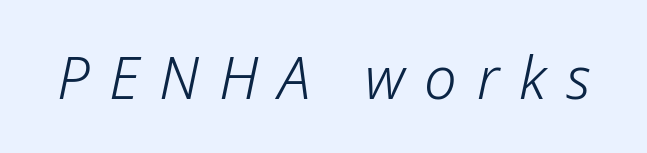
{"italic": "yes", "lean": "right", "slant_degrees": 12, "bold": "no", "weight": "light", "width": "normal", "stroke_contrast": "low", "x_height": "medium", "monospaced": "no", "underline": "no", "letter_spacing": "wide", "letter_spacing_em": 0.34, "glyph_px": 58}
